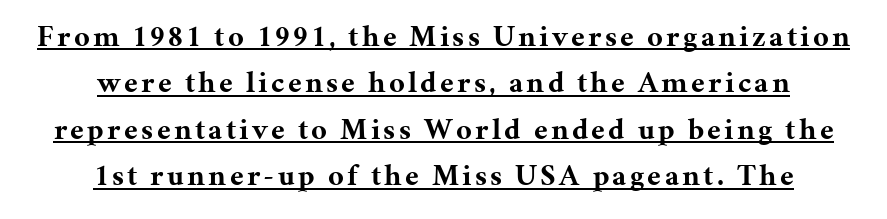
{"serif": "yes", "italic": "no", "bold": "yes", "weight": "bold", "width": "normal", "stroke_contrast": "medium", "x_height": "medium", "monospaced": "no", "underline": "yes", "align": "center", "line_spacing": "normal", "line_spacing_ratio": 1.55, "glyph_px": 30}
